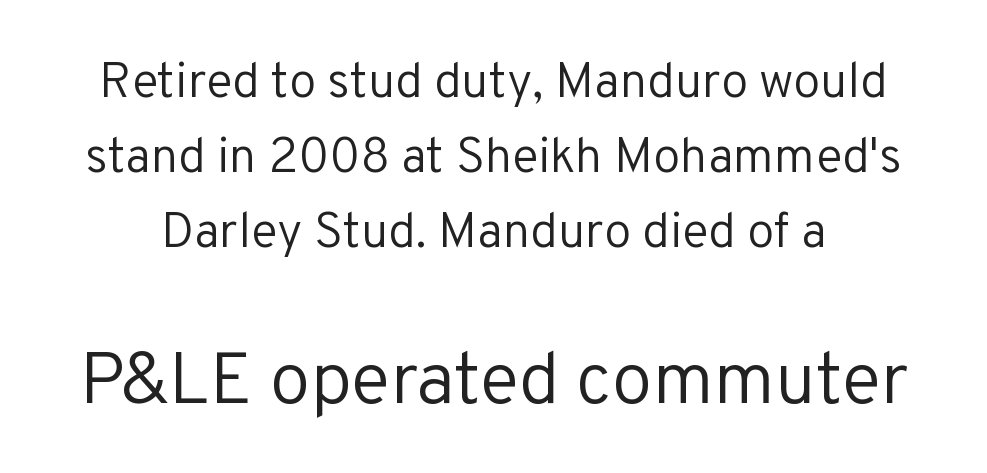
{"serif": "no", "italic": "no", "bold": "no", "weight": "regular", "width": "normal", "stroke_contrast": "low", "x_height": "medium", "monospaced": "no", "underline": "no", "line_spacing": "normal", "line_spacing_ratio": 1.53, "letter_spacing": "normal", "letter_spacing_em": 0.0, "larger_block": "second", "size_ratio": 1.49, "glyph_px": 73}
